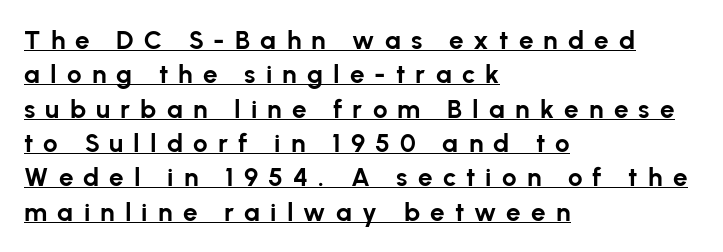
Students, observe: this is what conventionally led text looks like. What decoration does the sample have? An underline. Honestly, the letter spacing is so wide it's the main thing you notice. Posture: upright roman.
